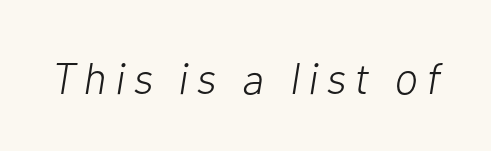
{"italic": "yes", "lean": "right", "slant_degrees": 10, "bold": "no", "weight": "light", "width": "normal", "stroke_contrast": "low", "x_height": "medium", "monospaced": "no", "underline": "no", "letter_spacing": "wide", "letter_spacing_em": 0.2, "glyph_px": 44}
